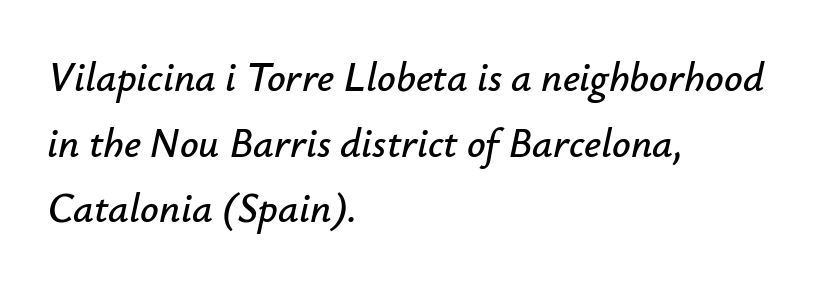
Q: Is the text italic (slanted)? A: Yes, it leans right by about 12 degrees.
Q: Is the text underlined? A: No.
Q: How is the paragraph aligned? A: Left-aligned.
Q: Is the spacing between letters normal or unusually wide? A: Normal.
Q: Is the spacing between lines tight, normal or loose? A: Normal.
Q: Width (condensed, normal, or wide)? A: Normal.
Q: Stroke contrast? A: Low.
Q: x-height? A: Small.
Q: Monospaced? A: No.
